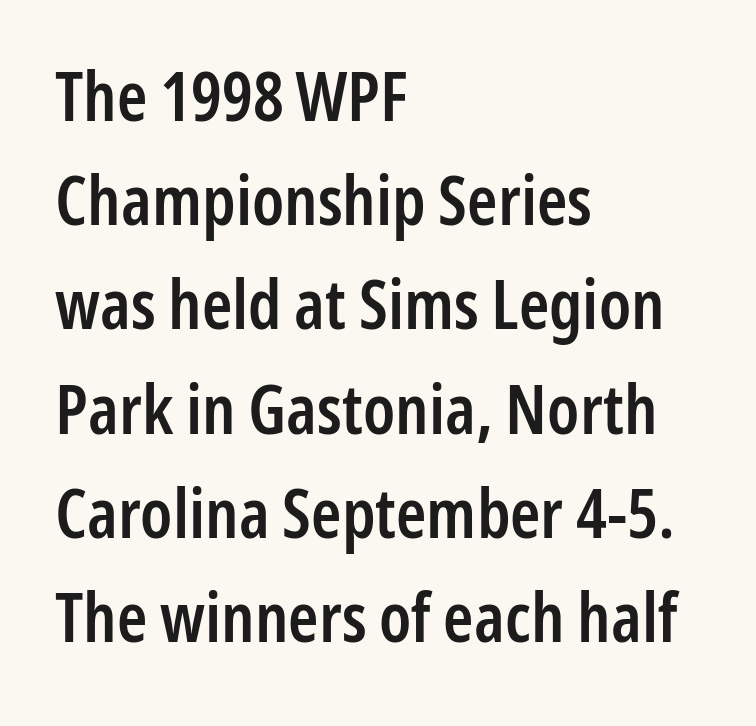
Q: Is the text bold? A: Semi-bold.
Q: Is the text italic (slanted)? A: No, it is upright.
Q: Is the typeface a serif or a sans-serif typeface? A: Sans-serif.
Q: Is the text underlined? A: No.
Q: How is the paragraph aligned? A: Left-aligned.
Q: Is the spacing between letters normal or unusually wide? A: Normal.
Q: Is the spacing between lines tight, normal or loose? A: Normal.
Q: Width (condensed, normal, or wide)? A: Condensed.
Q: Stroke contrast? A: Low.
Q: x-height? A: Medium.
Q: Monospaced? A: No.
